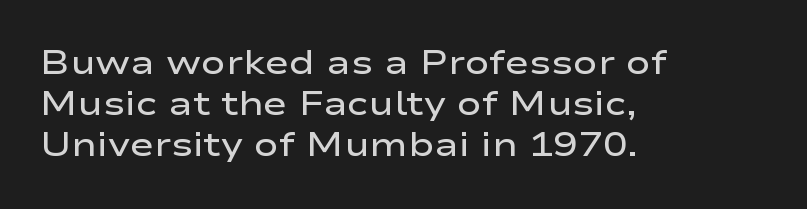
The image shows 33 px semibold, wide sans-serif type, upright; set left-aligned, normal line spacing (1.25x), normal letter spacing, not underlined; low stroke contrast and a medium x-height.
